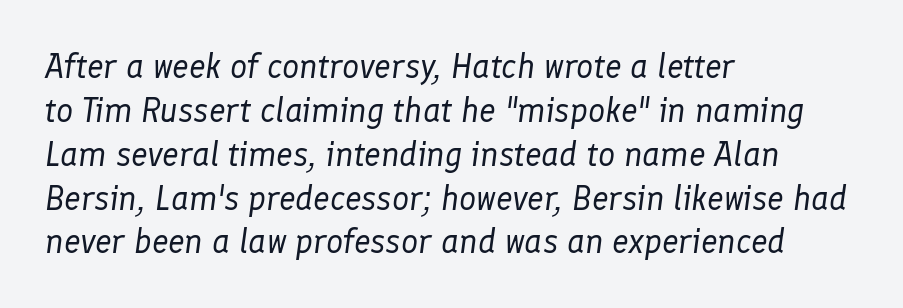
Q: Is the text bold? A: No.
Q: Is the text italic (slanted)? A: Yes, it leans right by about 8 degrees.
Q: Is the text underlined? A: No.
Q: How is the paragraph aligned? A: Left-aligned.
Q: Is the spacing between letters normal or unusually wide? A: Normal.
Q: Is the spacing between lines tight, normal or loose? A: Normal.
Q: Width (condensed, normal, or wide)? A: Normal.
Q: Stroke contrast? A: Low.
Q: x-height? A: Medium.
Q: Monospaced? A: No.
